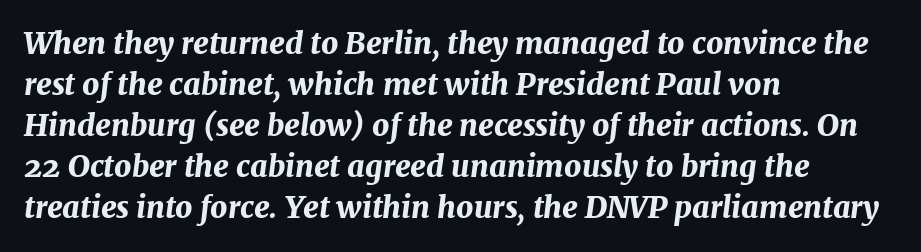
{"italic": "yes", "lean": "right", "slant_degrees": 7, "bold": "yes", "weight": "bold", "width": "normal", "stroke_contrast": "medium", "x_height": "medium", "monospaced": "no", "underline": "no", "align": "left", "line_spacing": "normal", "line_spacing_ratio": 1.37, "letter_spacing": "normal", "letter_spacing_em": 0.0, "glyph_px": 30}
